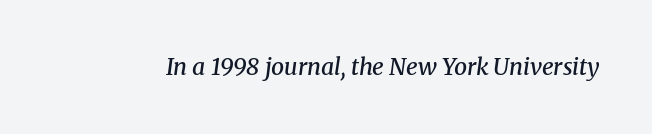
Q: Is the text bold? A: Semi-bold.
Q: Is the text italic (slanted)? A: Yes, it leans right by about 8 degrees.
Q: Is the text underlined? A: No.
Q: Is the spacing between letters normal or unusually wide? A: Normal.
